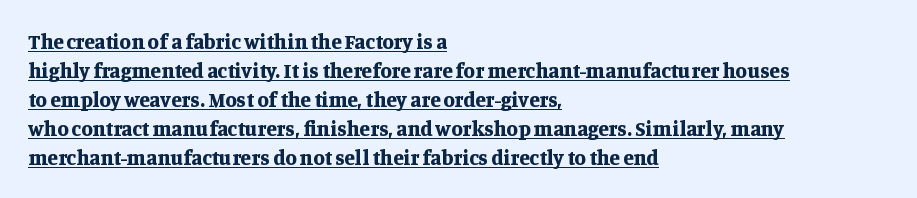
Each line of the rendering has a horizontal stroke beneath the glyphs. A typesetter would mark this as roman, not italic. The characters look thick and weighty, a clear bold. Nothing unusual about the tracking: characters are spaced as the font intends.
